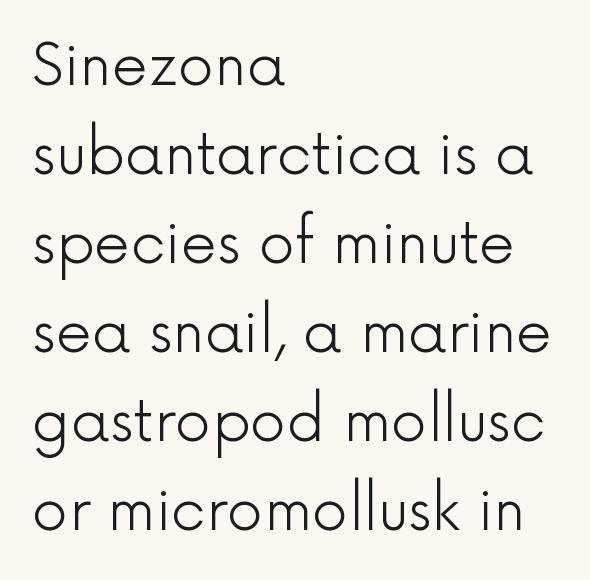
Q: Is the text bold? A: No.
Q: Is the text italic (slanted)? A: No, it is upright.
Q: Is the typeface a serif or a sans-serif typeface? A: Sans-serif.
Q: Is the text underlined? A: No.
Q: How is the paragraph aligned? A: Left-aligned.
Q: Is the spacing between letters normal or unusually wide? A: Normal.
Q: Is the spacing between lines tight, normal or loose? A: Normal.
Q: Width (condensed, normal, or wide)? A: Normal.
Q: x-height? A: Medium.
Q: Monospaced? A: No.
